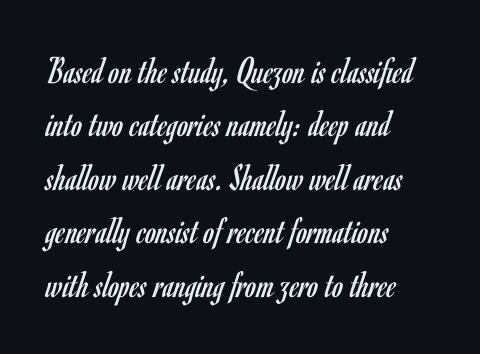
The image shows 39 px regular-weight, condensed sans-serif type; set left-aligned, normal line spacing (1.37x), normal letter spacing, not underlined; low stroke contrast and a small x-height.
